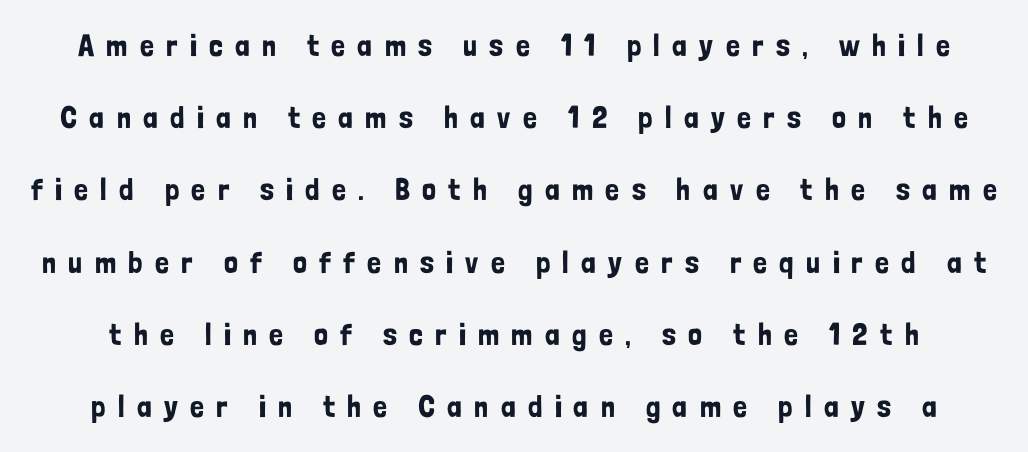
The image shows 31 px condensed sans-serif type, upright; set loose line spacing (2.33x), unusually wide letter spacing (+0.4 em), not underlined; low stroke contrast and a medium x-height.
